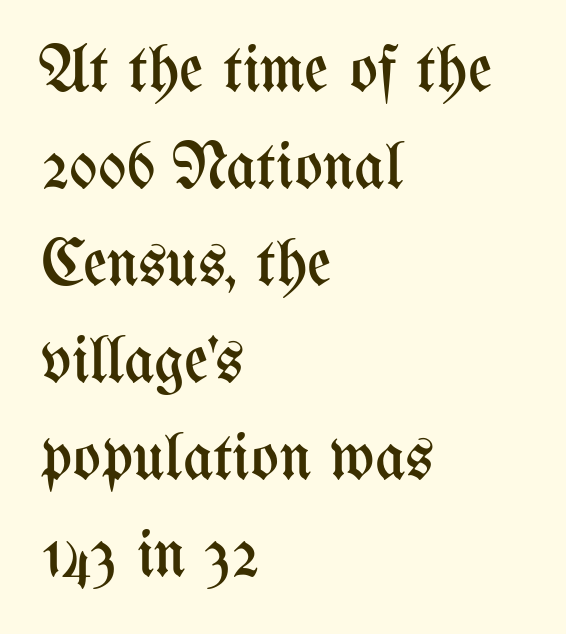
Stems here are at most as thick as an everyday book face. There is no visible air inserted between adjacent glyphs. The paragraph shown leans on its left margin. In terms of leading, this rendering sits right in the middle. In terms of posture, this sample is upright. Check under the words: just untouched page.
